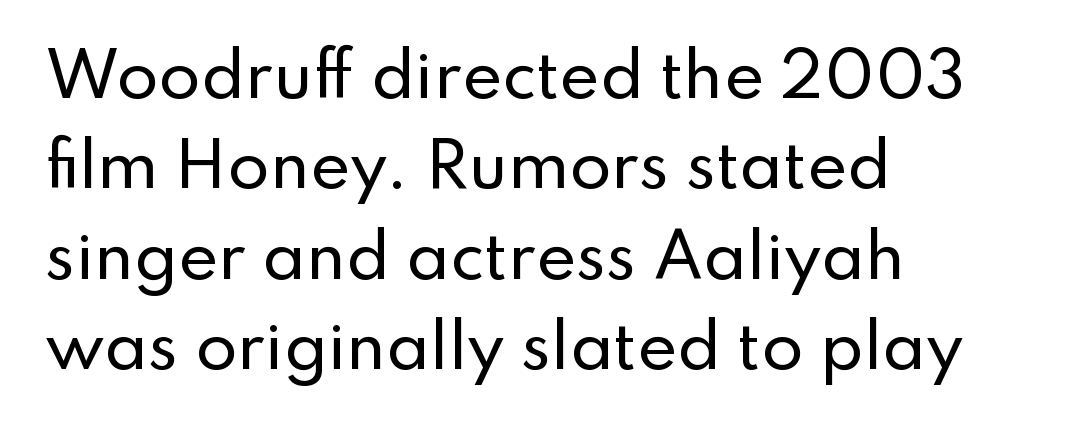
Q: Is the text italic (slanted)? A: No, it is upright.
Q: Is the typeface a serif or a sans-serif typeface? A: Sans-serif.
Q: Is the text underlined? A: No.
Q: How is the paragraph aligned? A: Left-aligned.
Q: Is the spacing between letters normal or unusually wide? A: Normal.
Q: Is the spacing between lines tight, normal or loose? A: Normal.
Q: Width (condensed, normal, or wide)? A: Normal.
Q: Stroke contrast? A: Low.
Q: x-height? A: Small.
Q: Monospaced? A: No.
